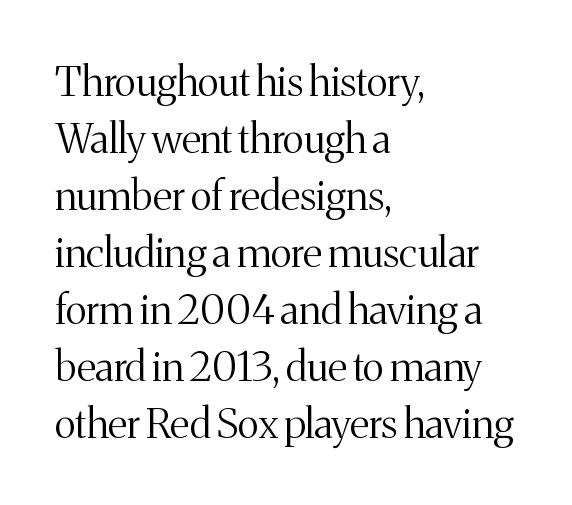
{"serif": "yes", "italic": "no", "bold": "no", "weight": "light", "width": "normal", "stroke_contrast": "medium", "x_height": "medium", "monospaced": "no", "underline": "no", "align": "left", "line_spacing": "normal", "line_spacing_ratio": 1.39, "letter_spacing": "normal", "letter_spacing_em": 0.0, "glyph_px": 41}
